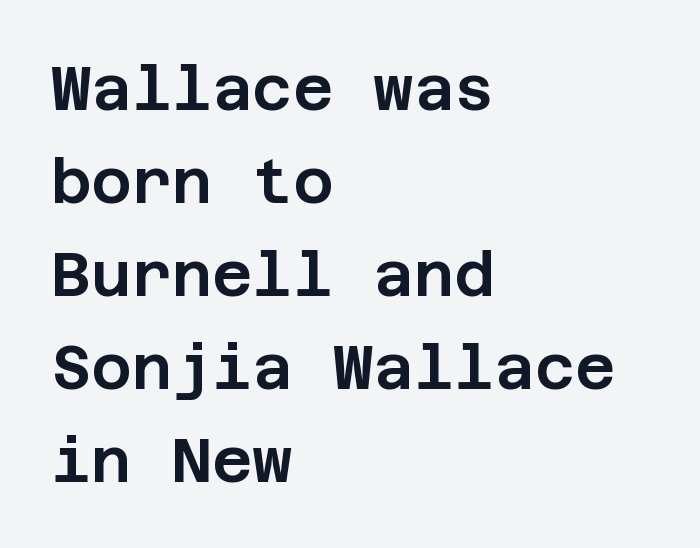
Summary of vertical rhythm: regular, with standard interline spacing. If you drew a ruler down the left edge, every line would touch it. Does extra space separate the letters? No, they use regular spacing. Regarding serifs, this sample does without them.
